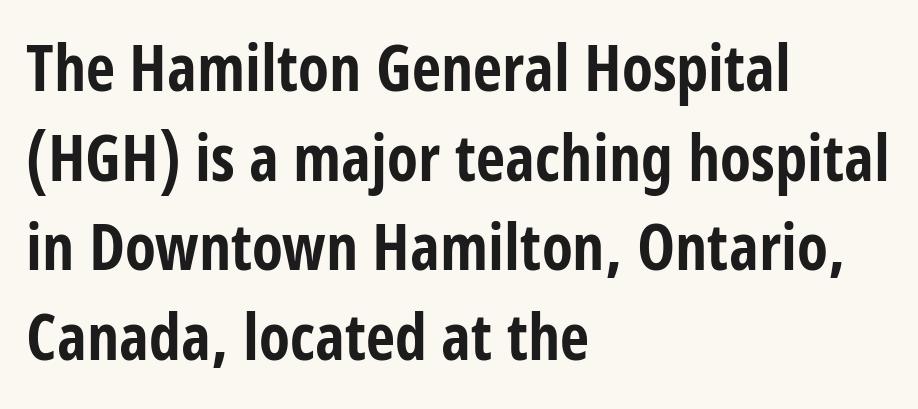
Bold? Absolutely — the strokes are thick and heavy. You could not count columns in this text — the font is proportionally spaced. The baseline area is clear. Check where the strokes stop: nothing finishes them off — pure sans.
